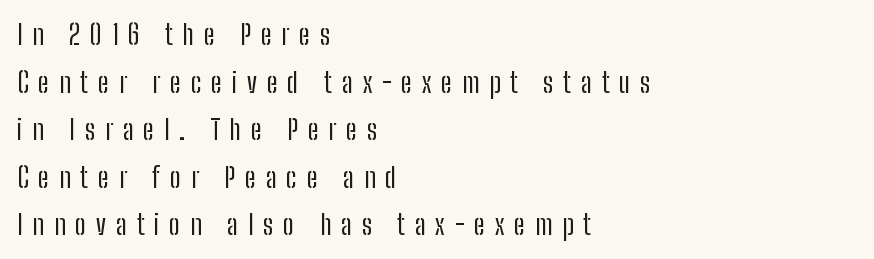
Q: Is the text bold? A: No.
Q: Is the text italic (slanted)? A: No, it is upright.
Q: Is the typeface a serif or a sans-serif typeface? A: Sans-serif.
Q: Is the text underlined? A: No.
Q: How is the paragraph aligned? A: Left-aligned.
Q: Is the spacing between letters normal or unusually wide? A: Unusually wide.
Q: Is the spacing between lines tight, normal or loose? A: Normal.
Q: Width (condensed, normal, or wide)? A: Condensed.
Q: Stroke contrast? A: Low.
Q: x-height? A: Medium.
Q: Monospaced? A: No.
